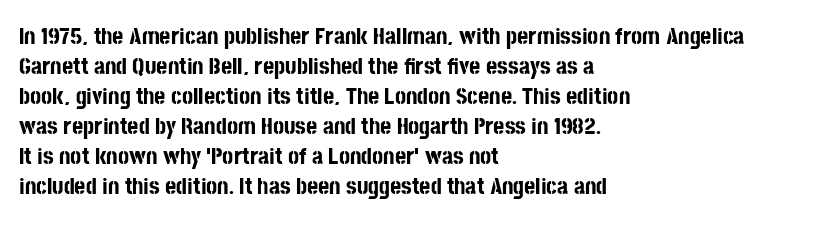
{"italic": "no", "bold": "yes", "underline": "no", "align": "left", "line_spacing": "normal", "line_spacing_ratio": 1.25, "letter_spacing": "normal", "letter_spacing_em": 0.0, "glyph_px": 24}
